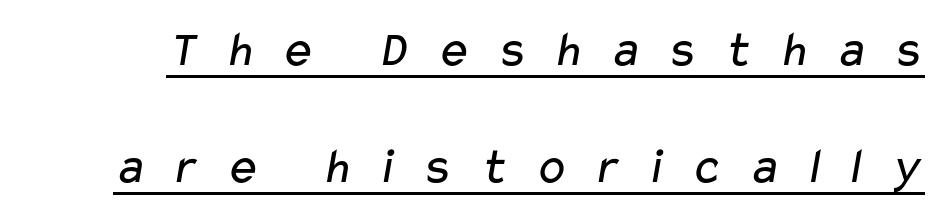
Each letter's strokes conclude bluntly, with no projecting serifs. Look at the tracking — it's clearly loosened, letters drifting apart. Is there an underline? Yes — a line sits under the letters. No heavy texture on the line: the type isn't bold.
